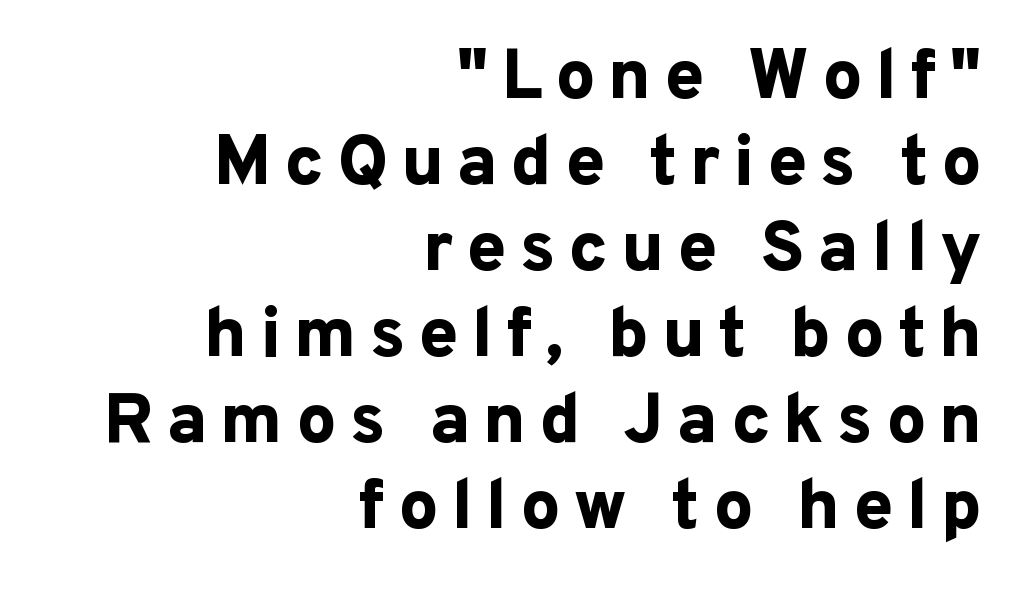
Does the lettering tilt? It doesn't — this is upright. Bare-footed words on every line. Thick stems and heavy bowls — unmistakably bold. Think of a printed novel: that variable character pitch is what you see here. The paragraph has a hard right edge and a soft left edge.
